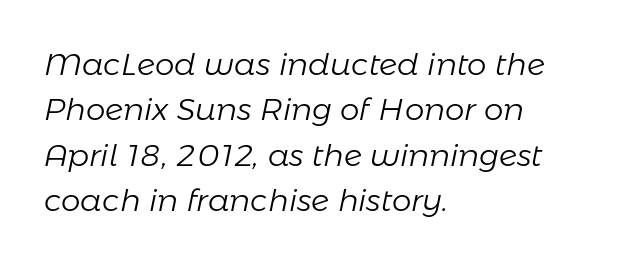
{"italic": "yes", "lean": "right", "slant_degrees": 11, "bold": "no", "weight": "light", "width": "normal", "stroke_contrast": "low", "x_height": "medium", "monospaced": "no", "underline": "no", "align": "left", "line_spacing": "normal", "line_spacing_ratio": 1.46, "letter_spacing": "normal", "letter_spacing_em": 0.0, "glyph_px": 31}
